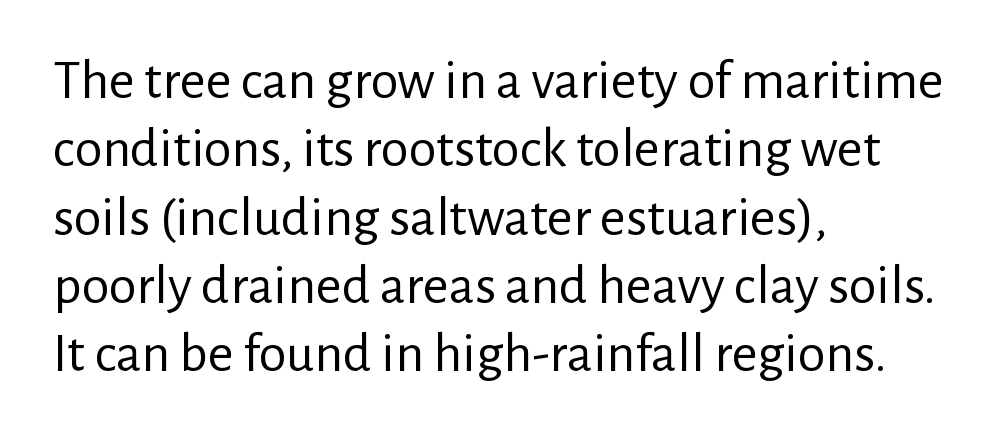
{"serif": "no", "italic": "no", "bold": "no", "weight": "regular", "width": "normal", "stroke_contrast": "low", "x_height": "medium", "monospaced": "no", "underline": "no", "align": "left", "line_spacing_ratio": 1.22, "letter_spacing": "normal", "letter_spacing_em": 0.0, "glyph_px": 56}
